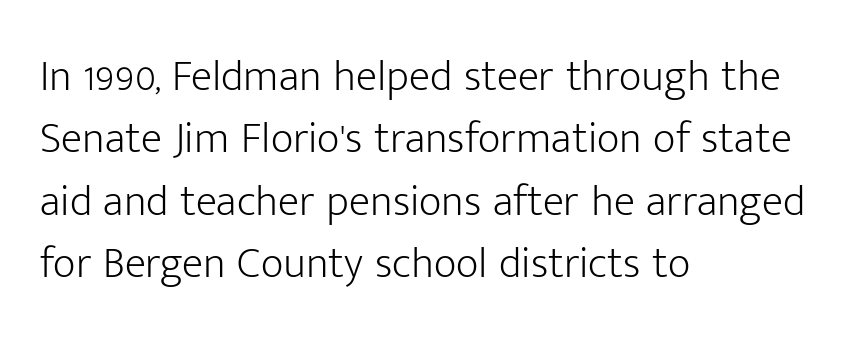
The space beneath each line is pristine and unruled. The axis of the letterforms is exactly vertical. Nope, no serifs anywhere on these letters. No letter is thick-stroked: the sample isn't bold. Spacing verdict: proportional, widths tailored to each character. The lines are quadded left.
